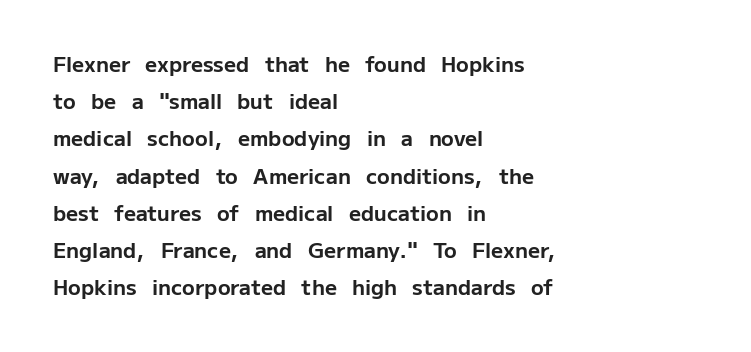
Q: Is the text bold? A: Yes.
Q: Is the text italic (slanted)? A: No, it is upright.
Q: Is the text underlined? A: No.
Q: How is the paragraph aligned? A: Left-aligned.
Q: Is the spacing between letters normal or unusually wide? A: Normal.
